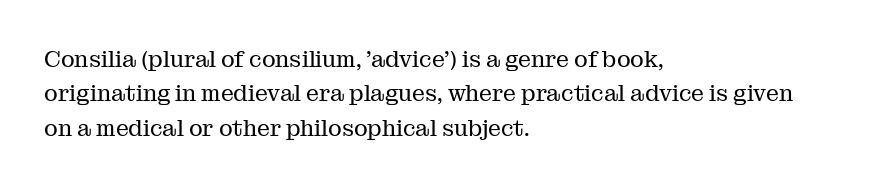
The image shows 23 px text type, upright; set left-aligned, normal line spacing (1.5x), normal letter spacing, not underlined.
